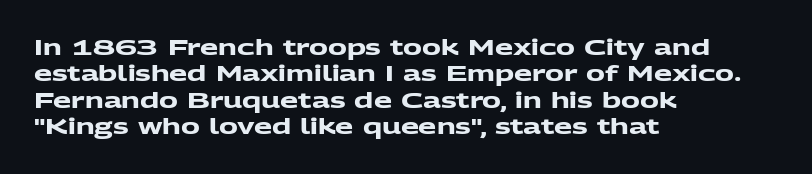
{"bold": "yes", "underline": "no", "align": "left", "line_spacing": "normal", "line_spacing_ratio": 1.26, "letter_spacing": "normal", "letter_spacing_em": 0.0, "glyph_px": 21}
